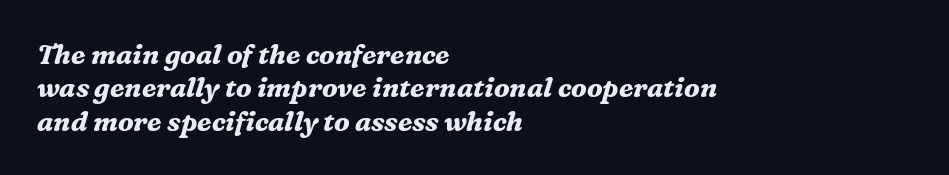
The image shows 27 px bold type, italic (leaning right); set left-aligned, line spacing 1.24x, normal letter spacing, not underlined.
